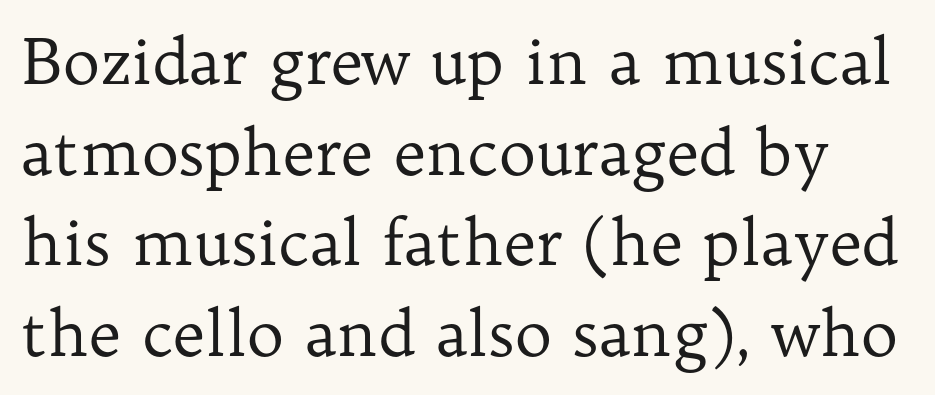
A light-to-regular cut is what we see here. Tall strokes in this sample are plumb rather than angled. Each new line begins a customary step beneath the previous one. Nobody touched the tracking dial on this one. The specimen omits any rule beneath the text block's lines.
